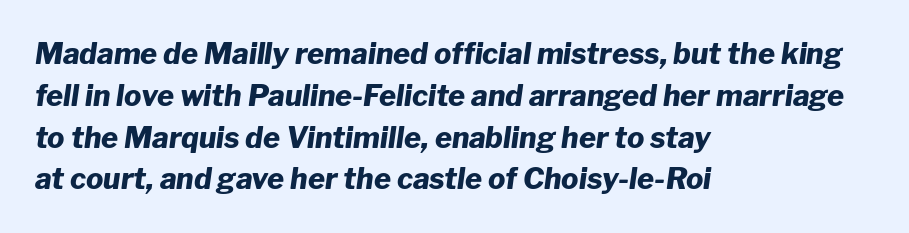
Q: Is the text bold? A: Yes.
Q: Is the text italic (slanted)? A: Yes, it leans right by about 8 degrees.
Q: Is the text underlined? A: No.
Q: How is the paragraph aligned? A: Left-aligned.
Q: Is the spacing between letters normal or unusually wide? A: Normal.
Q: Is the spacing between lines tight, normal or loose? A: Normal.
Q: Width (condensed, normal, or wide)? A: Normal.
Q: Stroke contrast? A: Low.
Q: x-height? A: Medium.
Q: Monospaced? A: No.
